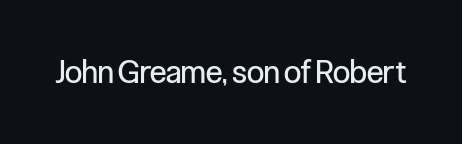
Q: Is the text bold? A: No.
Q: Is the text italic (slanted)? A: No, it is upright.
Q: Is the typeface a serif or a sans-serif typeface? A: Sans-serif.
Q: Is the text underlined? A: No.
Q: Is the spacing between letters normal or unusually wide? A: Normal.
Q: Width (condensed, normal, or wide)? A: Condensed.
Q: Stroke contrast? A: Low.
Q: x-height? A: Medium.
Q: Monospaced? A: No.
